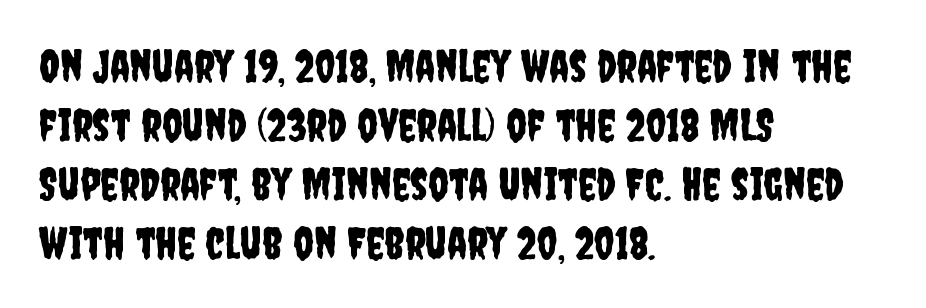
{"serif": "no", "italic": "no", "width": "condensed", "stroke_contrast": "low", "x_height": "large", "monospaced": "no", "underline": "no", "align": "left", "line_spacing": "normal", "line_spacing_ratio": 1.31, "letter_spacing": "normal", "letter_spacing_em": 0.0, "glyph_px": 45}
